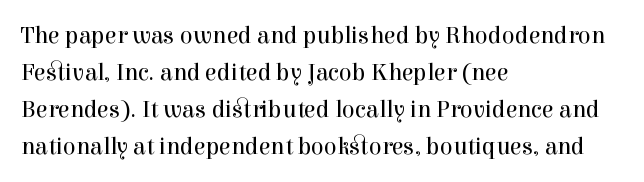
The image shows 24 px text type, upright; set left-aligned, normal line spacing (1.54x), normal letter spacing, not underlined.
